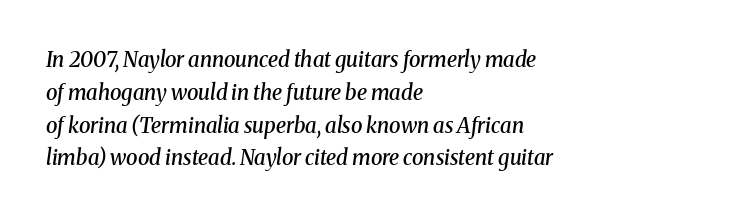
Descenders are the only things crossing below the line. Slant detected: the letters are inclined. The font is running at a semibold setting, under full bold. Where is the straight margin? On the left.
